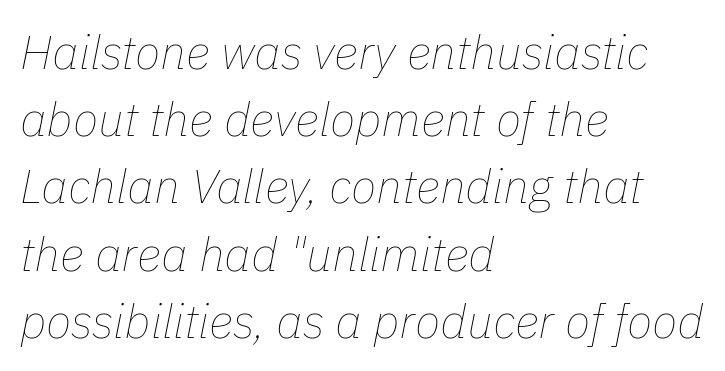
The zone under the glyphs is completely vacant. Caption: standard tracking, unaltered. Reading down the column, the eye jumps a familiar distance to each next line. The face looks like a standard text weight, possibly lighter.
